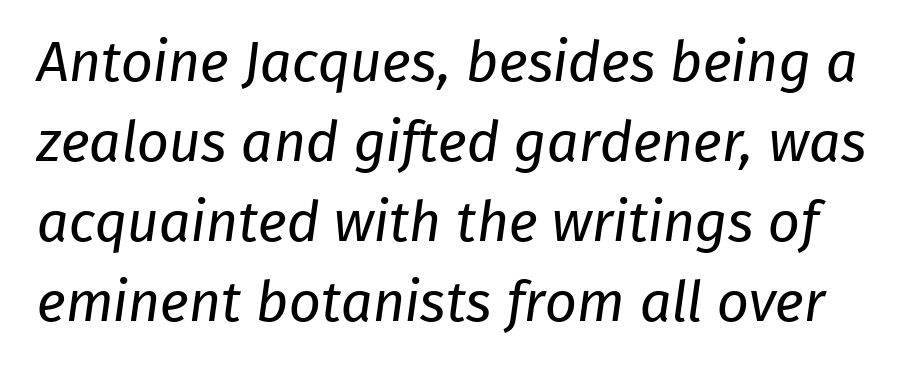
{"serif": "no", "bold": "no", "weight": "regular", "width": "normal", "stroke_contrast": "low", "x_height": "medium", "monospaced": "no", "underline": "no", "line_spacing": "normal", "line_spacing_ratio": 1.43, "letter_spacing": "normal", "letter_spacing_em": 0.0, "glyph_px": 56}
